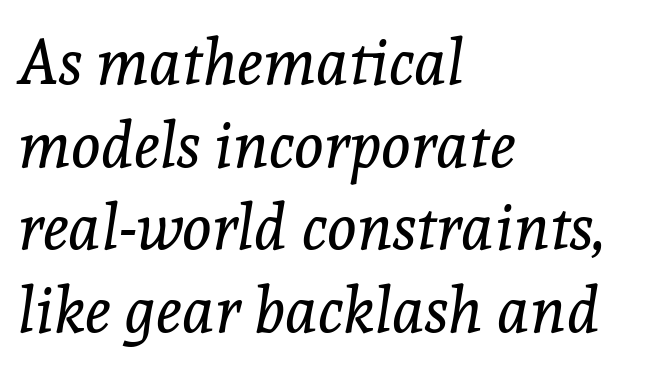
The leading is moderate, giving the passage an even texture. The text carries the slant typical of an italic or oblique font. The face used here is proportionally spaced, like ordinary book or web type. The face used here is rendered with its standard letterfit.
